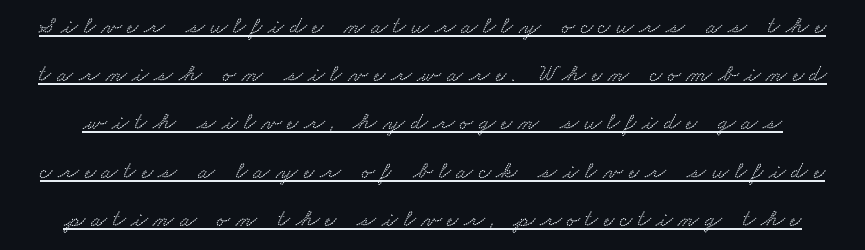
Q: Is the text underlined? A: Yes.
Q: Is the spacing between letters normal or unusually wide? A: Unusually wide.
Q: Is the spacing between lines tight, normal or loose? A: Loose.
